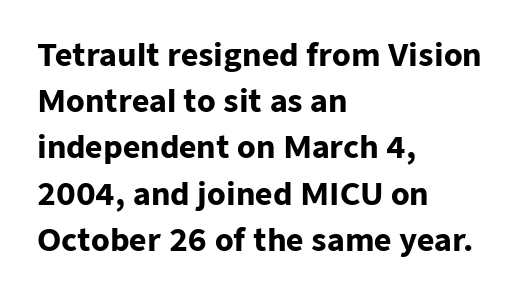
The image shows 30 px heavy sans-serif type, upright; set left-aligned, normal line spacing (1.54x), normal letter spacing, not underlined; low stroke contrast and a medium x-height.
